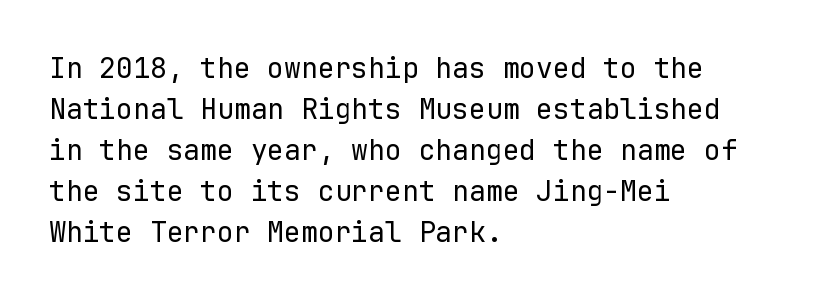
Q: Is the text bold? A: No.
Q: Is the text italic (slanted)? A: No, it is upright.
Q: Is the typeface a serif or a sans-serif typeface? A: Sans-serif.
Q: Is the text underlined? A: No.
Q: How is the paragraph aligned? A: Left-aligned.
Q: Is the spacing between letters normal or unusually wide? A: Normal.
Q: Is the spacing between lines tight, normal or loose? A: Normal.
Q: Width (condensed, normal, or wide)? A: Normal.
Q: Stroke contrast? A: Low.
Q: x-height? A: Medium.
Q: Monospaced? A: Yes.
